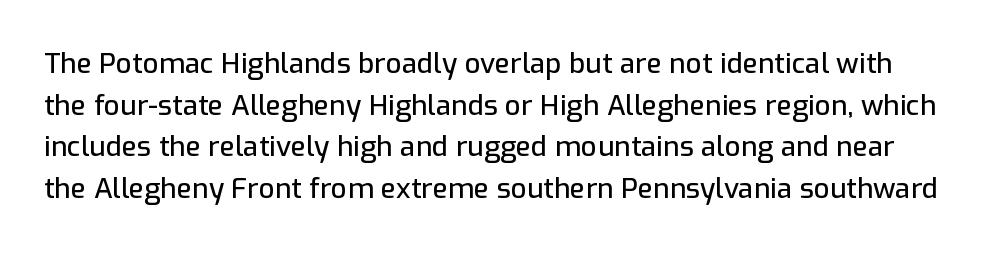
{"serif": "no", "italic": "no", "width": "normal", "stroke_contrast": "low", "x_height": "medium", "monospaced": "no", "underline": "no", "line_spacing": "normal", "line_spacing_ratio": 1.49, "letter_spacing": "normal", "letter_spacing_em": 0.0, "glyph_px": 28}
